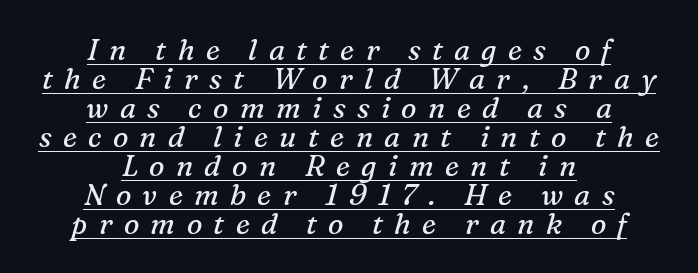
Q: Is the text bold? A: No.
Q: Is the text italic (slanted)? A: Yes, it leans right by about 16 degrees.
Q: Is the typeface a serif or a sans-serif typeface? A: Serif.
Q: Is the text underlined? A: Yes.
Q: How is the paragraph aligned? A: Centered.
Q: Is the spacing between letters normal or unusually wide? A: Unusually wide.
Q: Is the spacing between lines tight, normal or loose? A: Tight.
Q: Width (condensed, normal, or wide)? A: Normal.
Q: Stroke contrast? A: Medium.
Q: x-height? A: Medium.
Q: Monospaced? A: No.
